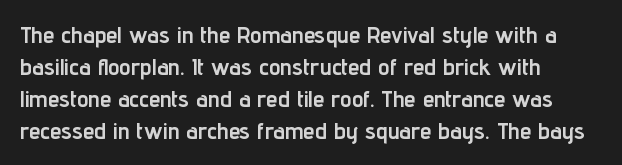
Q: Is the text bold? A: Yes.
Q: Is the text italic (slanted)? A: No, it is upright.
Q: Is the text underlined? A: No.
Q: How is the paragraph aligned? A: Left-aligned.
Q: Is the spacing between letters normal or unusually wide? A: Normal.
Q: Is the spacing between lines tight, normal or loose? A: Normal.
